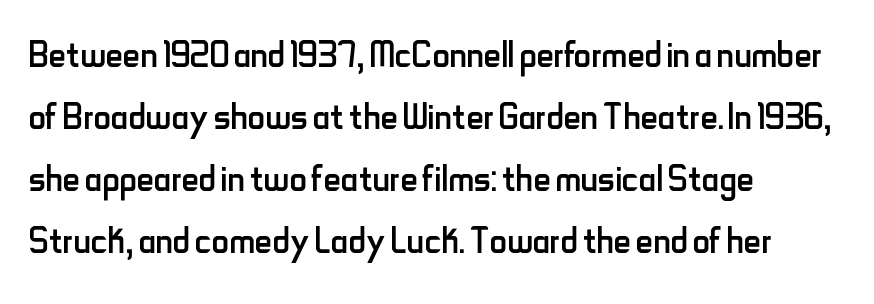
The image shows 48 px regular-weight, condensed sans-serif type, upright; set left-aligned, normal line spacing (1.29x), normal letter spacing, not underlined; low stroke contrast and a small x-height.
